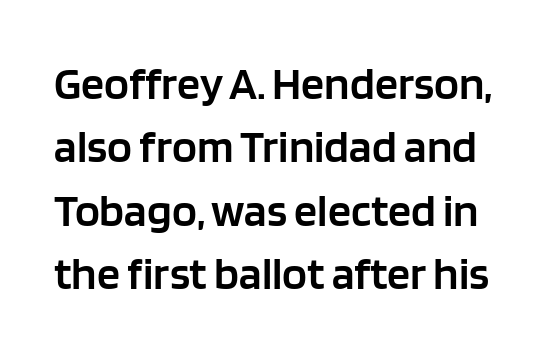
{"serif": "no", "italic": "no", "bold": "semi", "weight": "semibold", "width": "normal", "stroke_contrast": "low", "x_height": "large", "monospaced": "no", "underline": "no", "line_spacing": "normal", "line_spacing_ratio": 1.38, "letter_spacing": "normal", "letter_spacing_em": 0.0, "glyph_px": 46}
